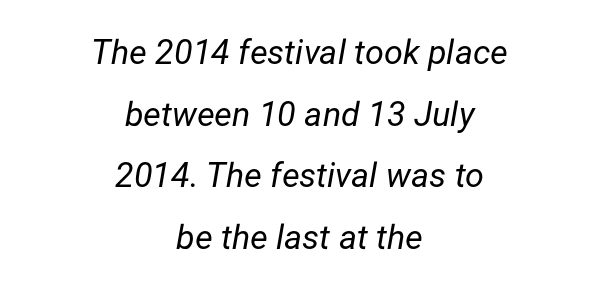
The image shows 34 px regular-weight type, italic (leaning right); set centered, line spacing 1.81x, normal letter spacing, not underlined; low stroke contrast and a medium x-height.
